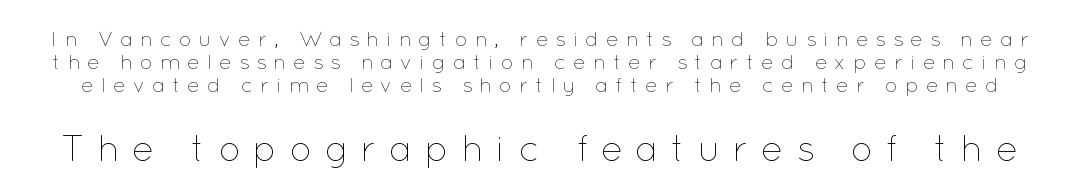
The image shows 37 px thin type, upright; set tight line spacing (1.1x), unusually wide letter spacing (+0.33 em), not underlined; the second (bottom) block is 1.76x larger; low stroke contrast and a medium x-height.
